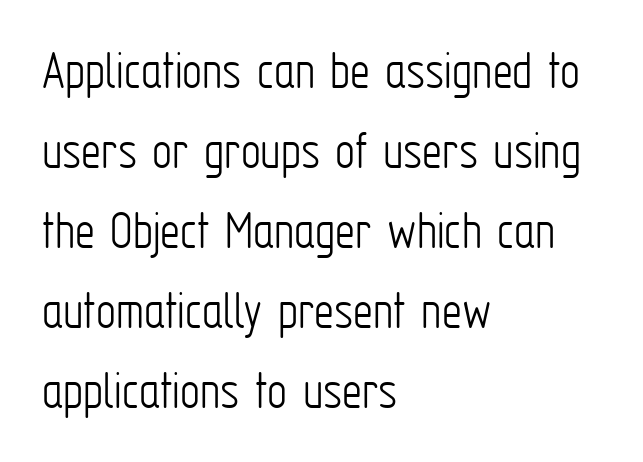
The image shows 56 px light, condensed sans-serif type, upright; set left-aligned, normal line spacing (1.43x), normal letter spacing, not underlined; low stroke contrast and a medium x-height.
